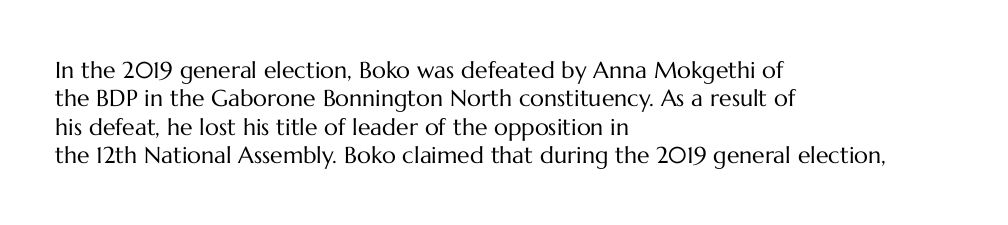
The image shows 23 px text type, upright; set left-aligned, line spacing 1.23x, normal letter spacing, not underlined.
